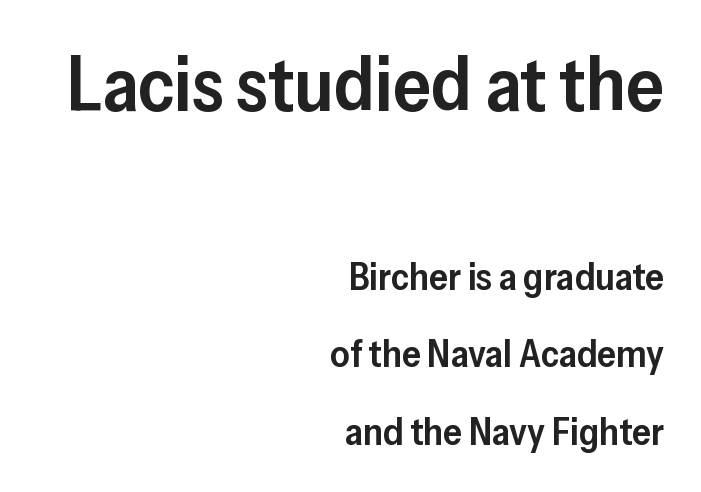
{"serif": "no", "italic": "no", "bold": "semi", "weight": "semibold", "width": "normal", "stroke_contrast": "low", "x_height": "medium", "monospaced": "no", "underline": "no", "align": "right", "line_spacing": "loose", "line_spacing_ratio": 2.04, "letter_spacing": "normal", "letter_spacing_em": 0.0, "larger_block": "first", "size_ratio": 2.0, "glyph_px": 76}
